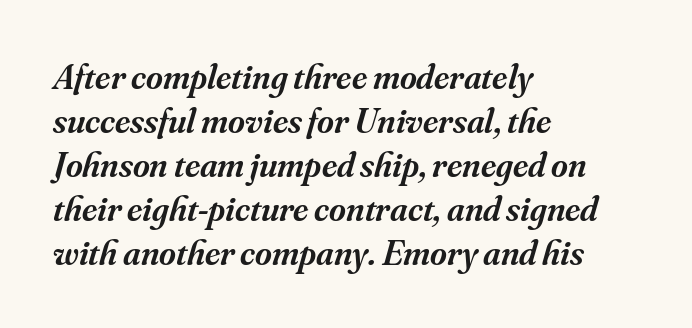
The image shows 36 px semibold serif type, italic (leaning right); set left-aligned, line spacing 1.22x, normal letter spacing, not underlined; medium stroke contrast and a small x-height.
